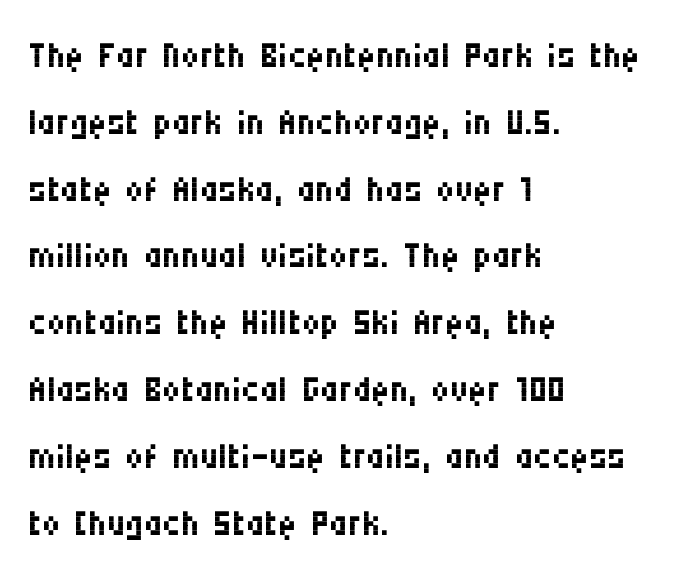
The image shows 51 px regular-weight, condensed sans-serif type, upright; set left-aligned, normal line spacing (1.31x), normal letter spacing, not underlined; medium stroke contrast and a large x-height.
